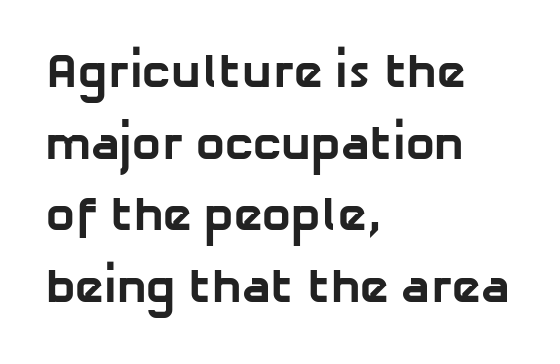
Each new line begins a customary step beneath the previous one. Is the block centered? No — it sits flush against the left margin. Font category for this specimen: sans-serif. Spacing between characters is what you'd get straight out of the box.
